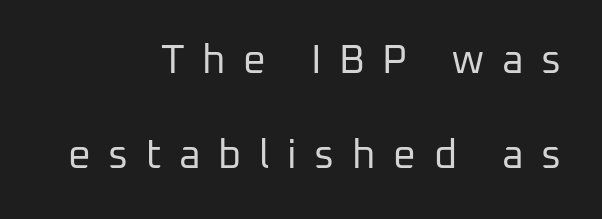
{"serif": "no", "italic": "no", "bold": "no", "weight": "regular", "width": "normal", "stroke_contrast": "low", "x_height": "medium", "monospaced": "no", "underline": "no", "align": "right", "line_spacing": "loose", "line_spacing_ratio": 2.38, "letter_spacing": "wide", "letter_spacing_em": 0.44, "glyph_px": 40}
